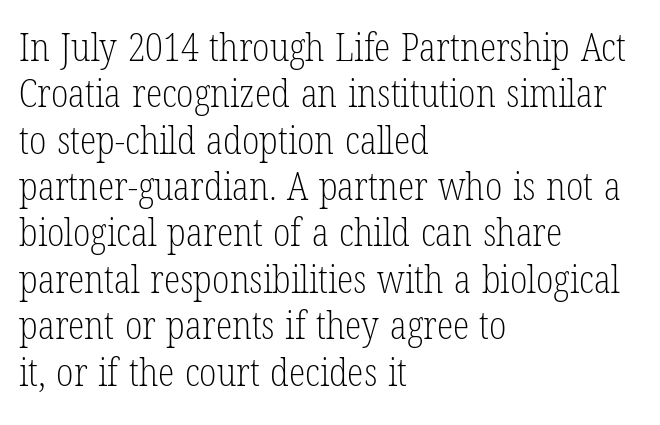
The image shows 38 px light, condensed serif type, upright; set left-aligned, line spacing 1.22x, normal letter spacing, not underlined; low stroke contrast and a medium x-height.
